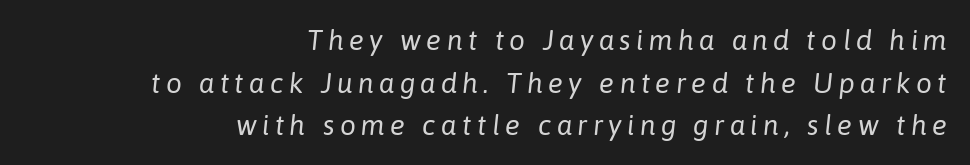
{"italic": "yes", "lean": "right", "slant_degrees": 6, "bold": "no", "weight": "regular", "width": "normal", "stroke_contrast": "low", "x_height": "medium", "monospaced": "no", "underline": "no", "align": "right", "line_spacing": "normal", "line_spacing_ratio": 1.52, "glyph_px": 28}
